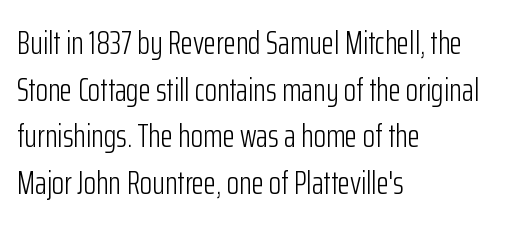
Q: Is the text bold? A: No.
Q: Is the text italic (slanted)? A: No, it is upright.
Q: Is the typeface a serif or a sans-serif typeface? A: Sans-serif.
Q: Is the text underlined? A: No.
Q: How is the paragraph aligned? A: Left-aligned.
Q: Is the spacing between letters normal or unusually wide? A: Normal.
Q: Is the spacing between lines tight, normal or loose? A: Normal.
Q: Width (condensed, normal, or wide)? A: Condensed.
Q: Stroke contrast? A: Low.
Q: x-height? A: Medium.
Q: Monospaced? A: No.
